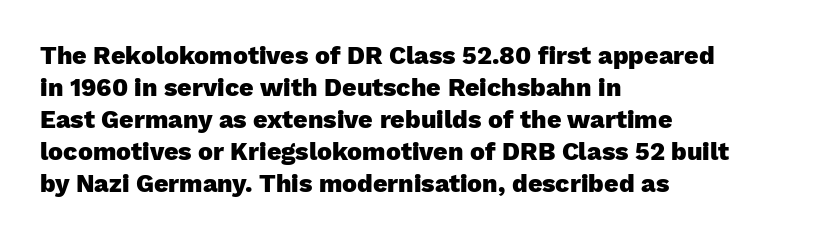
The image shows 25 px bold type, upright; set left-aligned, normal line spacing (1.28x), normal letter spacing, not underlined.
